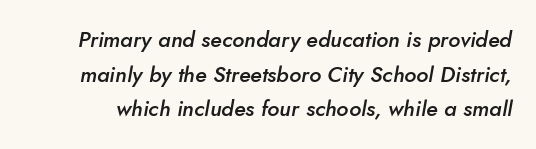
Q: Is the text bold? A: Semi-bold.
Q: Is the text italic (slanted)? A: Yes, it leans right by about 10 degrees.
Q: Is the text underlined? A: No.
Q: Is the spacing between letters normal or unusually wide? A: Normal.
Q: Is the spacing between lines tight, normal or loose? A: Normal.
